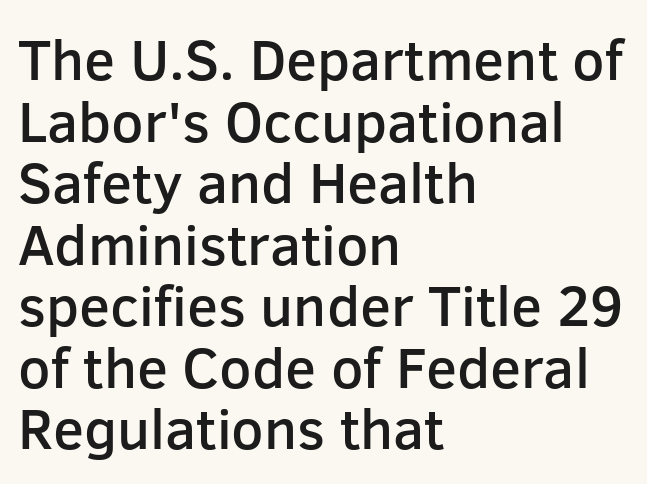
The image shows 57 px semibold sans-serif type, upright; set left-aligned, tight line spacing (1.08x), normal letter spacing, not underlined; low stroke contrast and a medium x-height.
